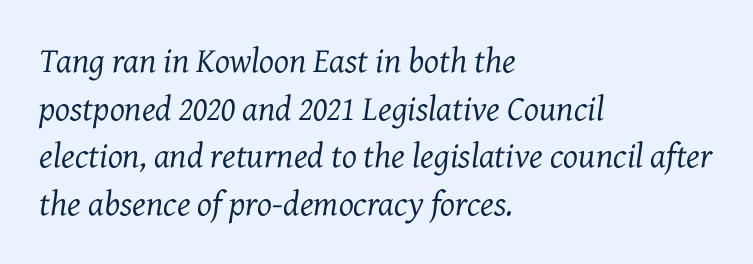
Q: Is the text bold? A: No.
Q: Is the text italic (slanted)? A: Yes, it leans right by about 7 degrees.
Q: Is the typeface a serif or a sans-serif typeface? A: Serif.
Q: Is the text underlined? A: No.
Q: How is the paragraph aligned? A: Left-aligned.
Q: Is the spacing between letters normal or unusually wide? A: Normal.
Q: Is the spacing between lines tight, normal or loose? A: Normal.
Q: Width (condensed, normal, or wide)? A: Normal.
Q: Stroke contrast? A: Medium.
Q: x-height? A: Medium.
Q: Monospaced? A: No.
